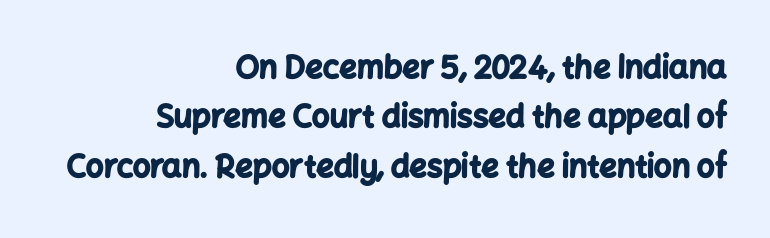
Proportional: the letters do not fall into vertical columns. Is the block centered? No — it sits flush against the right margin. A dark, heavy texture on the line: the type is bold. The horizontal fit of the characters is conventional and even.
